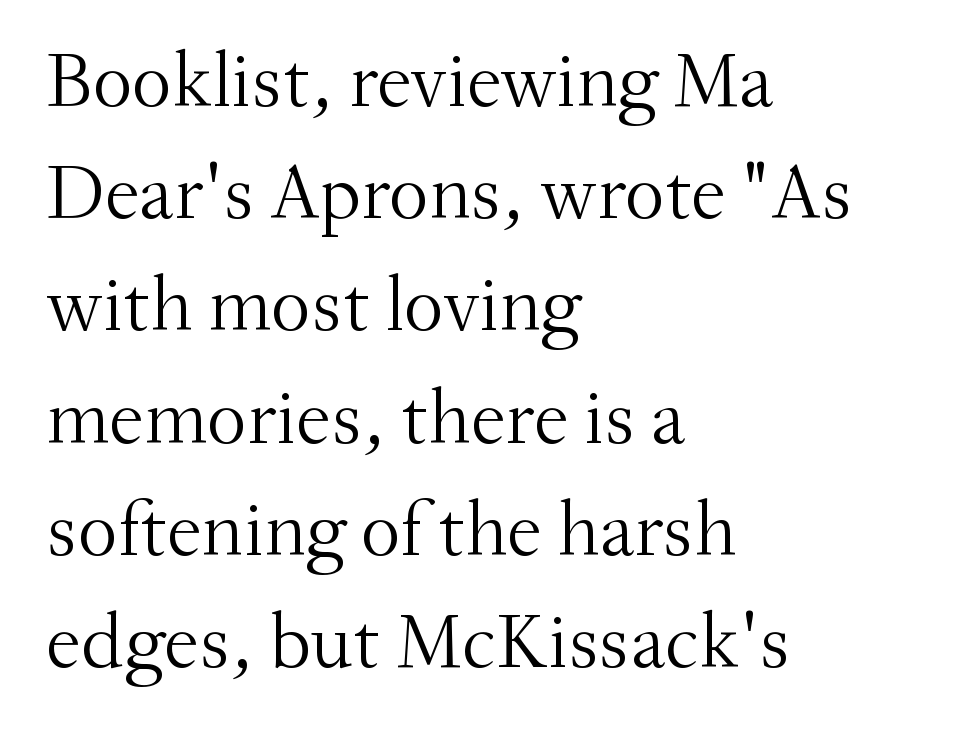
Q: Is the text bold? A: No.
Q: Is the text italic (slanted)? A: No, it is upright.
Q: Is the typeface a serif or a sans-serif typeface? A: Serif.
Q: Is the text underlined? A: No.
Q: How is the paragraph aligned? A: Left-aligned.
Q: Is the spacing between letters normal or unusually wide? A: Normal.
Q: Is the spacing between lines tight, normal or loose? A: Normal.
Q: Width (condensed, normal, or wide)? A: Normal.
Q: Stroke contrast? A: Medium.
Q: x-height? A: Small.
Q: Monospaced? A: No.
